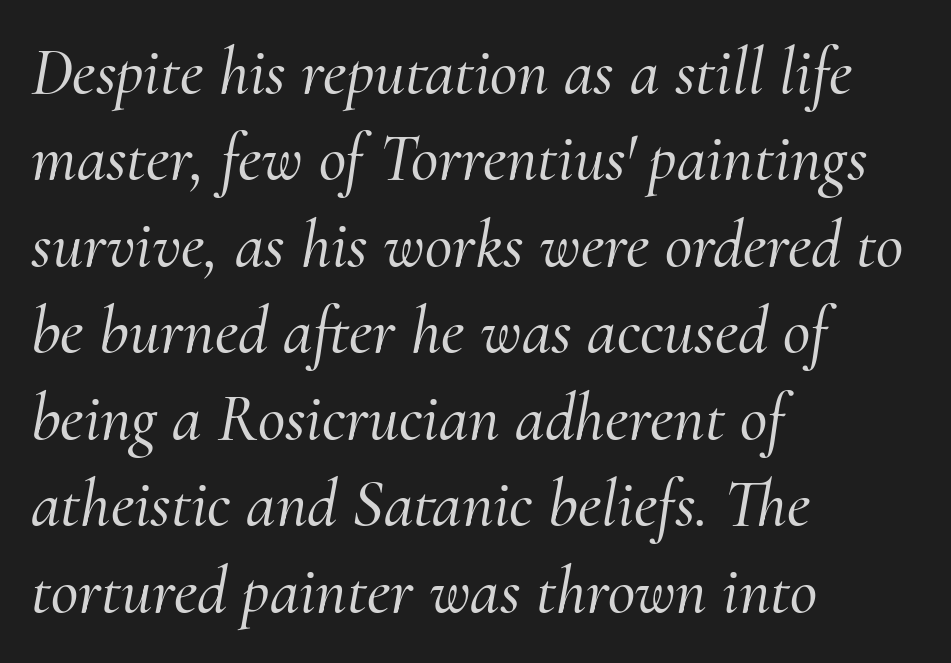
Q: Is the text italic (slanted)? A: Yes, it leans right by about 10 degrees.
Q: Is the typeface a serif or a sans-serif typeface? A: Serif.
Q: Is the text underlined? A: No.
Q: How is the paragraph aligned? A: Left-aligned.
Q: Is the spacing between letters normal or unusually wide? A: Normal.
Q: Is the spacing between lines tight, normal or loose? A: Normal.
Q: Width (condensed, normal, or wide)? A: Normal.
Q: Stroke contrast? A: Medium.
Q: x-height? A: Small.
Q: Monospaced? A: No.
